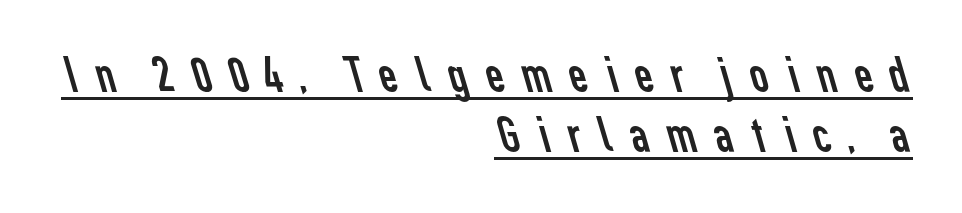
Q: Is the text bold? A: No.
Q: Is the typeface a serif or a sans-serif typeface? A: Sans-serif.
Q: Is the text underlined? A: Yes.
Q: How is the paragraph aligned? A: Right-aligned.
Q: Is the spacing between letters normal or unusually wide? A: Unusually wide.
Q: Width (condensed, normal, or wide)? A: Normal.
Q: Stroke contrast? A: Low.
Q: x-height? A: Medium.
Q: Monospaced? A: No.
